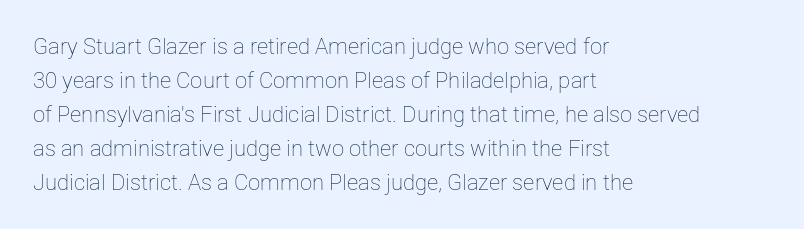
The image shows 22 px text type, upright; set left-aligned, normal line spacing (1.54x), normal letter spacing, not underlined.
